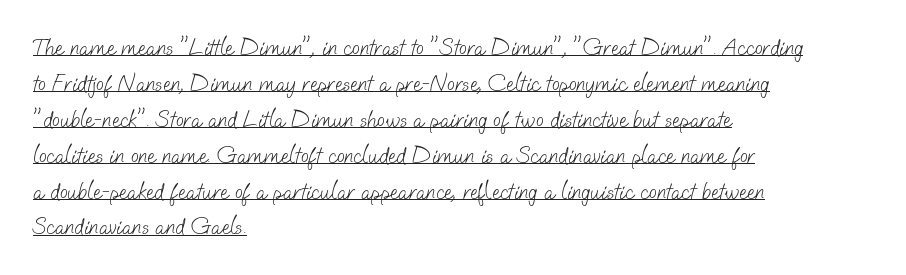
Q: Is the text bold? A: No.
Q: Is the text underlined? A: Yes.
Q: How is the paragraph aligned? A: Left-aligned.
Q: Is the spacing between letters normal or unusually wide? A: Normal.
Q: Is the spacing between lines tight, normal or loose? A: Normal.
